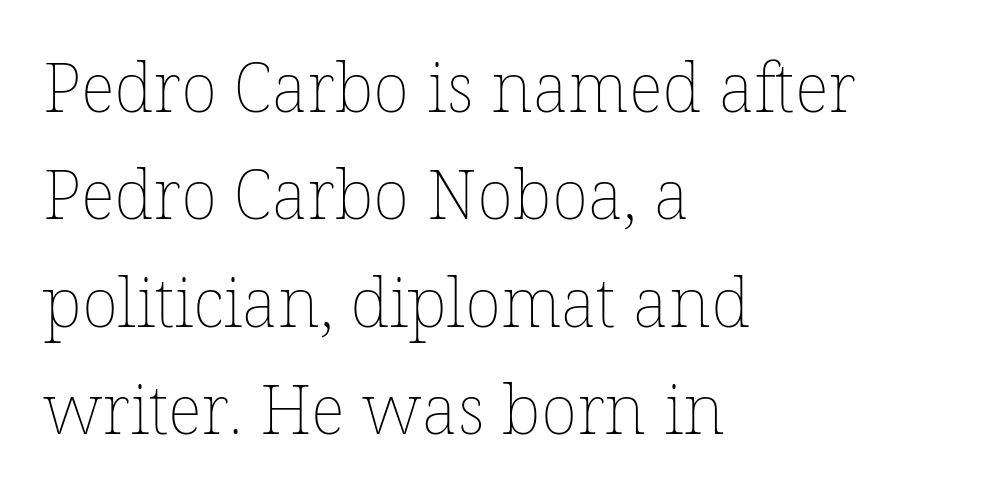
The image shows 68 px thin type, upright; set left-aligned, normal line spacing (1.58x), normal letter spacing, not underlined; low stroke contrast and a medium x-height.
